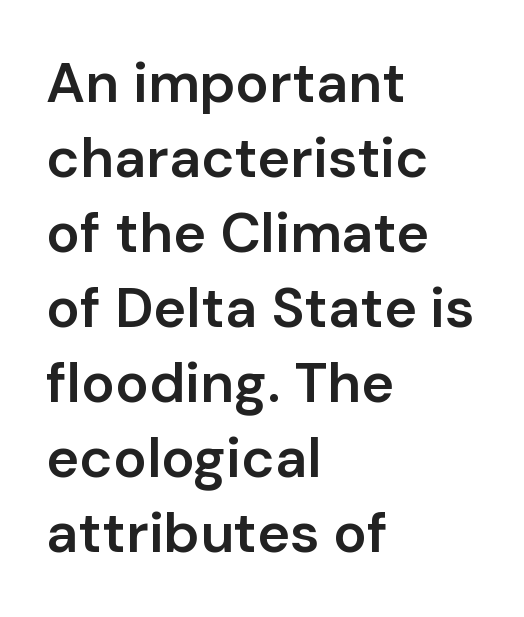
{"serif": "no", "italic": "no", "bold": "semi", "weight": "semibold", "width": "normal", "stroke_contrast": "low", "x_height": "medium", "monospaced": "no", "underline": "no", "align": "left", "line_spacing": "normal", "line_spacing_ratio": 1.34, "letter_spacing": "normal", "letter_spacing_em": 0.0, "glyph_px": 56}
